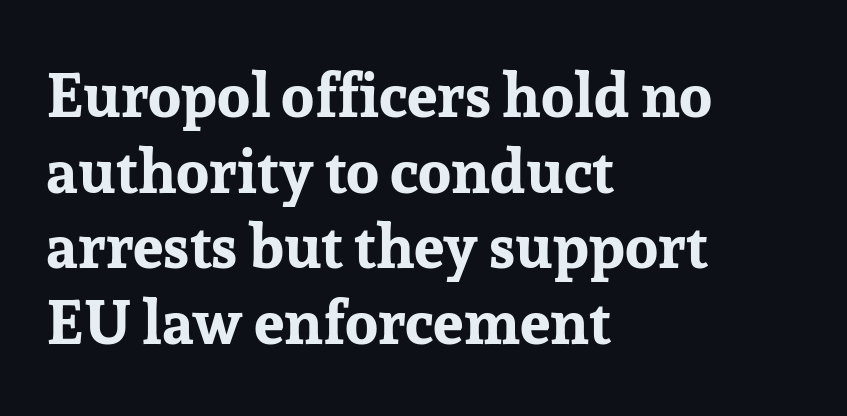
{"serif": "yes", "italic": "no", "bold": "yes", "weight": "bold", "width": "normal", "stroke_contrast": "low", "x_height": "medium", "monospaced": "no", "underline": "no", "align": "left", "line_spacing_ratio": 1.24, "letter_spacing": "normal", "letter_spacing_em": 0.0, "glyph_px": 61}
